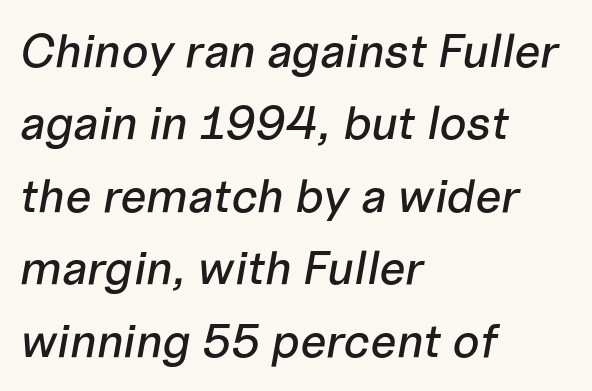
Q: Is the text italic (slanted)? A: Yes, it leans right by about 10 degrees.
Q: Is the text underlined? A: No.
Q: How is the paragraph aligned? A: Left-aligned.
Q: Is the spacing between letters normal or unusually wide? A: Normal.
Q: Is the spacing between lines tight, normal or loose? A: Normal.
Q: Width (condensed, normal, or wide)? A: Normal.
Q: Stroke contrast? A: Low.
Q: x-height? A: Medium.
Q: Monospaced? A: No.
